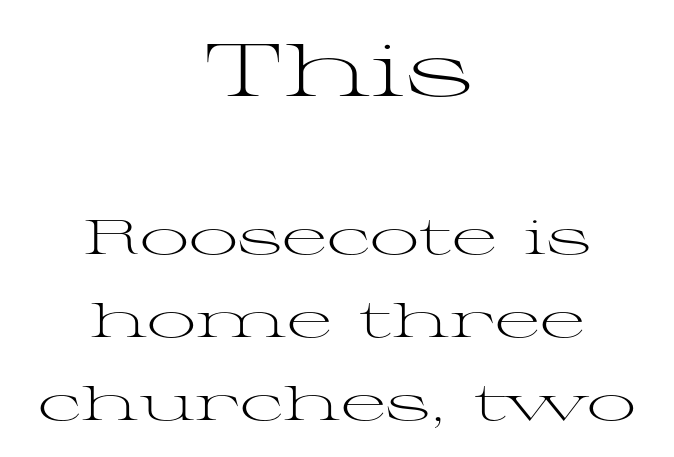
The image shows 74 px light, wide serif type, upright; set centered, normal line spacing (1.69x), normal letter spacing, not underlined; the first (top) block is 1.51x larger; medium stroke contrast and a medium x-height.
